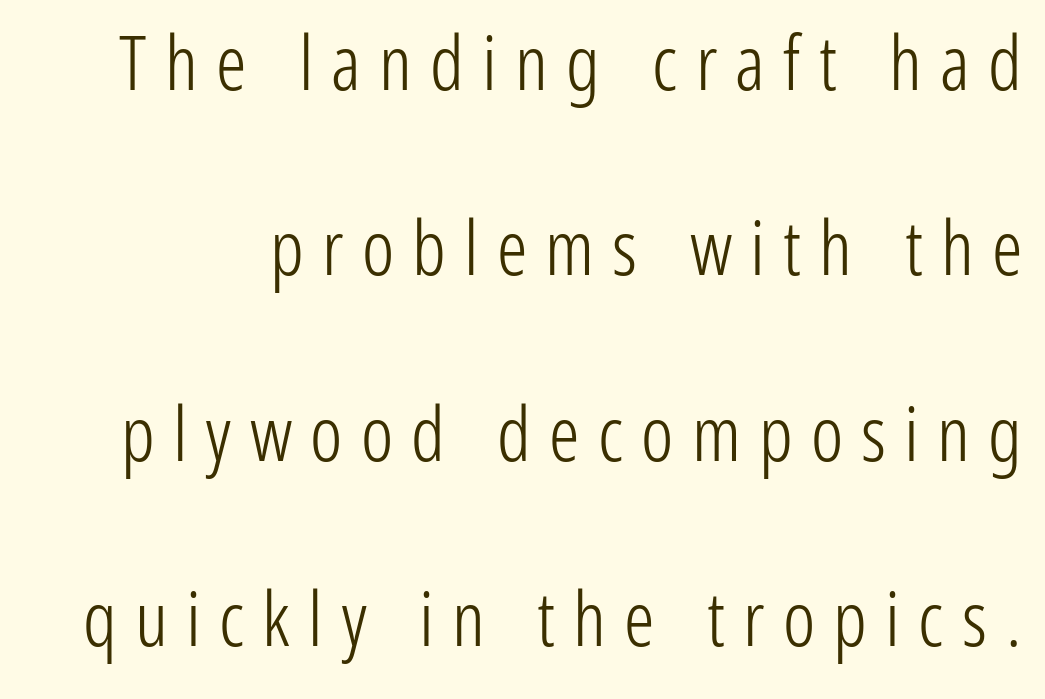
Notice how the stems are strictly vertical — no italics here. The glyphs in this specimen are sans serif. Words float on clear page, feet unadorned. Leading is clearly above the norm, producing a sparse column.
